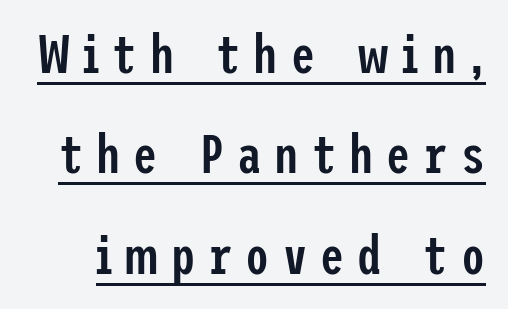
{"serif": "no", "italic": "no", "bold": "semi", "weight": "semibold", "width": "condensed", "stroke_contrast": "low", "x_height": "medium", "underline": "yes", "line_spacing_ratio": 1.86, "letter_spacing": "wide", "letter_spacing_em": 0.24, "glyph_px": 54}
